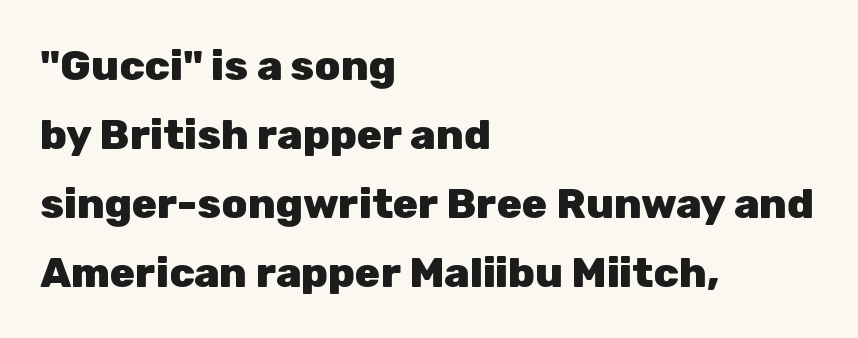
Here the glyphs are tracked normally, forming tight word shapes. The type family on display is of the sans-serif kind. The face used here has the dense, thick strokes of a bold. Proportional: the letters do not fall into vertical columns. The baseline area is clear.
